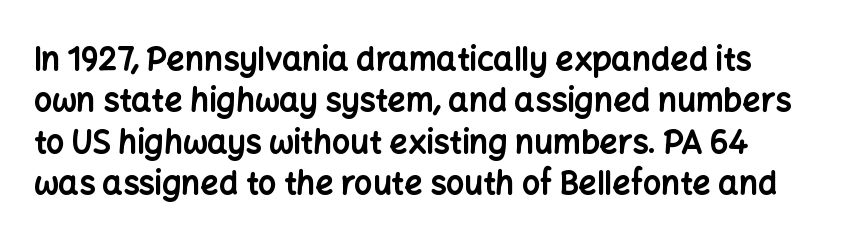
The image shows 32 px bold sans-serif type, upright; set normal line spacing (1.29x), normal letter spacing, not underlined; low stroke contrast and a medium x-height.
